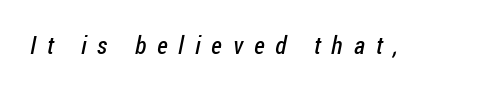
The image shows 25 px text type; set unusually wide letter spacing (+0.44 em), not underlined.
